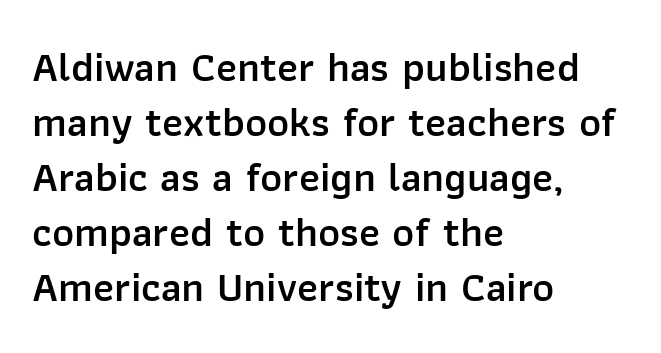
The image shows 42 px semibold sans-serif type, upright; set left-aligned, normal line spacing (1.31x), normal letter spacing, not underlined; low stroke contrast and a medium x-height.
